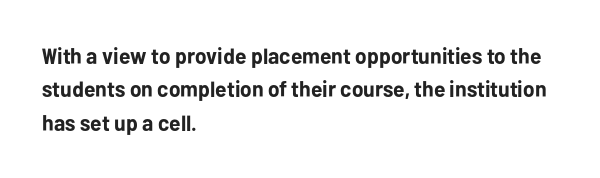
The image shows 22 px bold type, upright; set left-aligned, normal line spacing (1.52x), normal letter spacing, not underlined.
